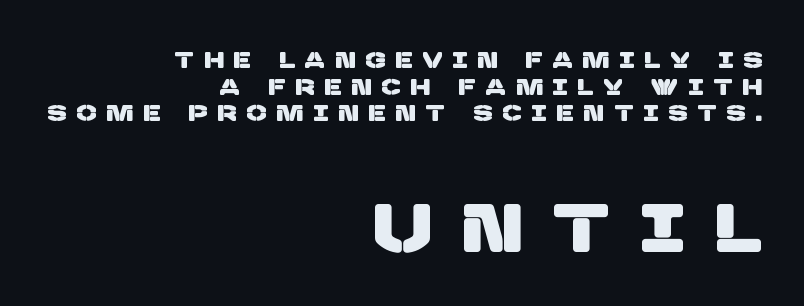
The image shows 69 px sans-serif type; set right-aligned, line spacing 1.16x, unusually wide letter spacing (+0.47 em), not underlined; the second (bottom) block is 3.0x larger; low stroke contrast and a large x-height.
